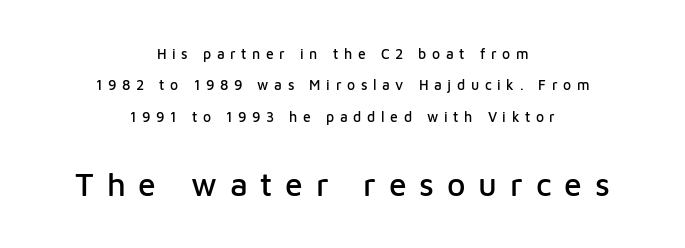
Rendered with straight, roman letterforms. The passage shown is typeset with a sans-serif family. A student would call this center alignment; a typographer would say set centered. The rendering uses natural spacing where letterforms have individual widths. The specimen omits any rule beneath the text block's lines.
